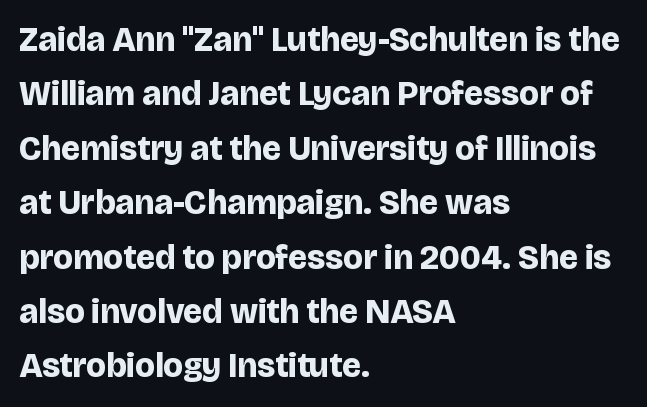
Q: Is the text bold? A: Yes.
Q: Is the text italic (slanted)? A: No, it is upright.
Q: Is the typeface a serif or a sans-serif typeface? A: Sans-serif.
Q: Is the text underlined? A: No.
Q: How is the paragraph aligned? A: Left-aligned.
Q: Is the spacing between letters normal or unusually wide? A: Normal.
Q: Is the spacing between lines tight, normal or loose? A: Normal.
Q: Width (condensed, normal, or wide)? A: Normal.
Q: Stroke contrast? A: Low.
Q: x-height? A: Large.
Q: Monospaced? A: No.
